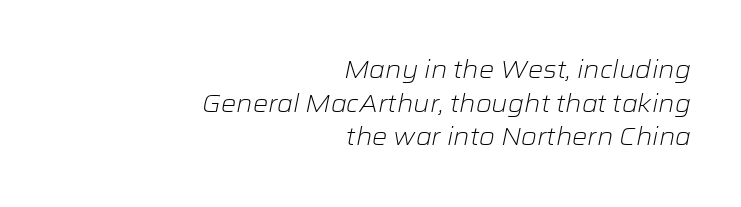
Q: Is the text bold? A: No.
Q: Is the text italic (slanted)? A: Yes, it leans right by about 12 degrees.
Q: Is the text underlined? A: No.
Q: How is the paragraph aligned? A: Right-aligned.
Q: Is the spacing between letters normal or unusually wide? A: Normal.
Q: Is the spacing between lines tight, normal or loose? A: Normal.
